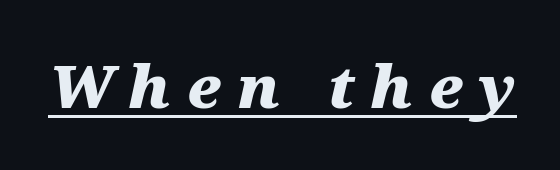
Q: Is the text bold? A: Yes.
Q: Is the text italic (slanted)? A: Yes, it leans right by about 12 degrees.
Q: Is the text underlined? A: Yes.
Q: Is the spacing between letters normal or unusually wide? A: Unusually wide.
Q: Width (condensed, normal, or wide)? A: Wide.
Q: Stroke contrast? A: Medium.
Q: x-height? A: Medium.
Q: Monospaced? A: No.
